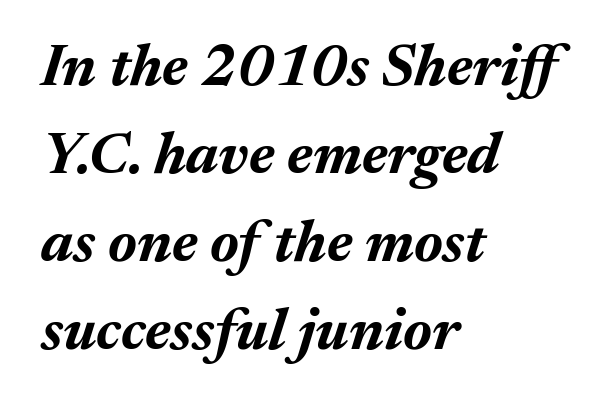
A student would call this left alignment; a typographer would say flush left, rag right. Normally led — the rows are evenly, conventionally spaced. This sample uses an oblique cut, with every glyph tilted off the vertical. Is the type bold? Yes — the strokes are clearly thick and heavy. Nothing unusual about the tracking: characters are spaced as the font intends.
